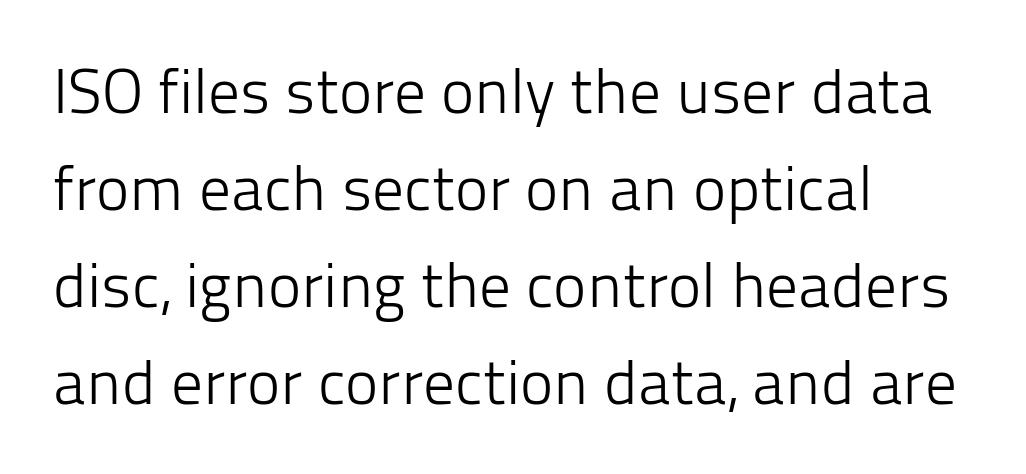
Q: Is the text bold? A: No.
Q: Is the text italic (slanted)? A: No, it is upright.
Q: Is the typeface a serif or a sans-serif typeface? A: Sans-serif.
Q: Is the text underlined? A: No.
Q: How is the paragraph aligned? A: Left-aligned.
Q: Is the spacing between letters normal or unusually wide? A: Normal.
Q: Is the spacing between lines tight, normal or loose? A: Normal.
Q: Width (condensed, normal, or wide)? A: Normal.
Q: Stroke contrast? A: Low.
Q: x-height? A: Medium.
Q: Monospaced? A: No.
